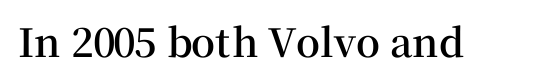
The image shows 39 px semibold serif type, upright; set normal letter spacing, not underlined; medium stroke contrast and a medium x-height.
